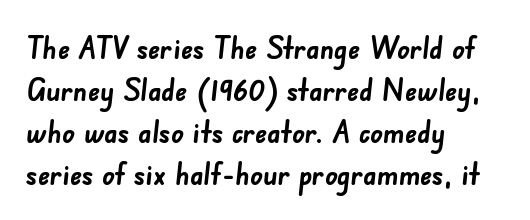
The image shows 31 px semibold sans-serif type; set left-aligned, normal line spacing (1.35x), normal letter spacing, not underlined; low stroke contrast and a small x-height.
